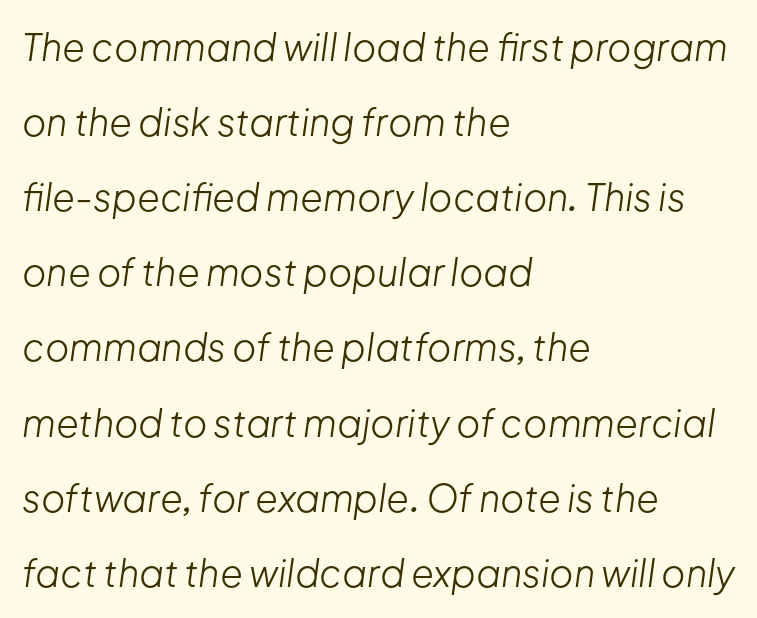
Q: Is the text bold? A: No.
Q: Is the text italic (slanted)? A: Yes, it leans right by about 8 degrees.
Q: Is the text underlined? A: No.
Q: How is the paragraph aligned? A: Left-aligned.
Q: Is the spacing between letters normal or unusually wide? A: Normal.
Q: Is the spacing between lines tight, normal or loose? A: Loose.
Q: Width (condensed, normal, or wide)? A: Normal.
Q: Stroke contrast? A: Low.
Q: x-height? A: Medium.
Q: Monospaced? A: No.
